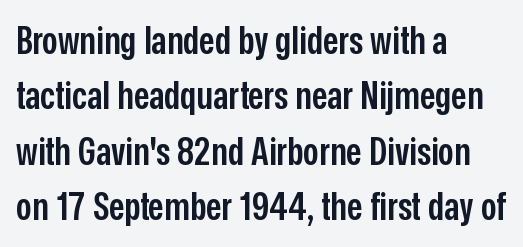
{"serif": "no", "italic": "no", "bold": "semi", "weight": "semibold", "width": "condensed", "stroke_contrast": "low", "x_height": "medium", "monospaced": "no", "underline": "no", "align": "left", "line_spacing": "normal", "line_spacing_ratio": 1.42, "letter_spacing": "normal", "letter_spacing_em": 0.0, "glyph_px": 39}
